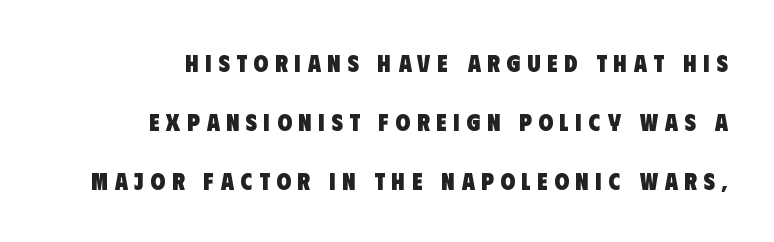
{"bold": "yes", "underline": "no", "align": "right", "line_spacing": "loose", "line_spacing_ratio": 2.45, "letter_spacing": "wide", "letter_spacing_em": 0.28, "glyph_px": 24}
